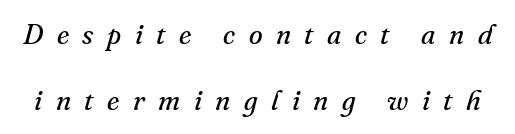
{"serif": "yes", "italic": "yes", "lean": "right", "slant_degrees": 16, "bold": "no", "weight": "regular", "width": "normal", "stroke_contrast": "medium", "x_height": "small", "monospaced": "no", "underline": "no", "line_spacing": "loose", "line_spacing_ratio": 2.35, "letter_spacing": "wide", "letter_spacing_em": 0.48, "glyph_px": 28}
